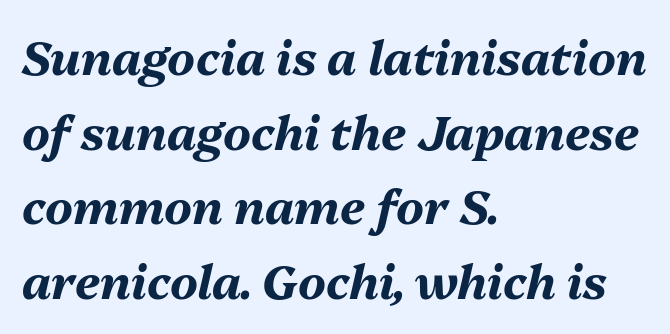
When letters slant like this, we call the style italic. Horizontally, the lines are justified to the leading edge only. Weight check: bold — yes, fully. This sample keeps an unexceptional amount of space between lines. Tracking value appears to be zero — textbook default spacing.
